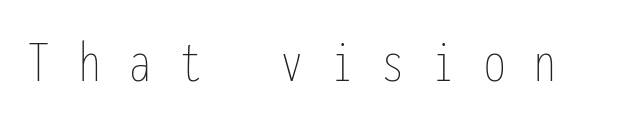
The image shows 61 px thin, condensed type, upright, monospaced; set unusually wide letter spacing (+0.48 em), not underlined; low stroke contrast and a medium x-height.
